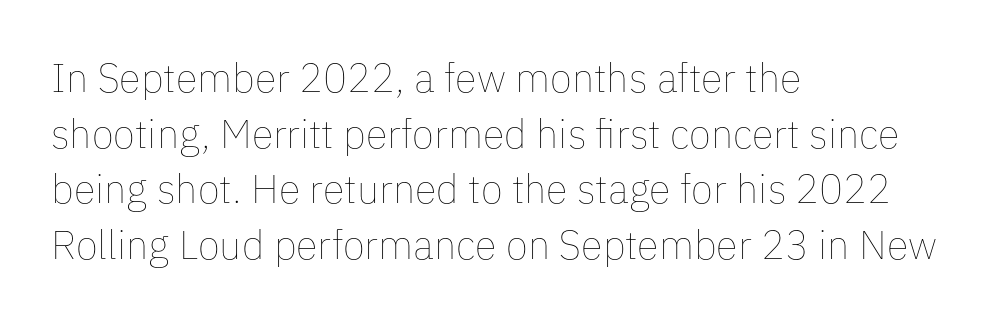
The image shows 40 px thin type, upright; set left-aligned, normal line spacing (1.39x), normal letter spacing, not underlined; low stroke contrast and a medium x-height.
